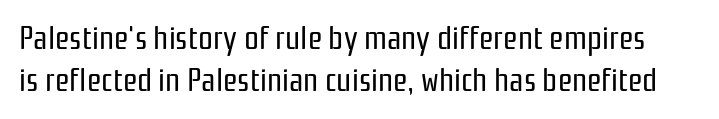
Weight class: somewhere from thin through regular. Vertically, the passage feels balanced, rows spaced as you'd expect. Character widths vary here, with narrow letters taking less room than wide ones. Each word holds together tightly as a unit, with standard inter-letter gaps. The letters stand upright; this is a roman face.
